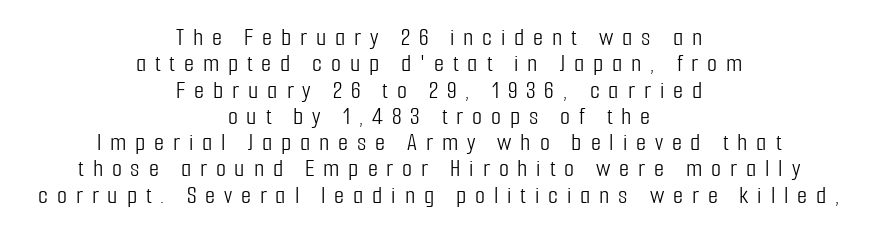
Q: Is the text bold? A: No.
Q: Is the text italic (slanted)? A: No, it is upright.
Q: Is the text underlined? A: No.
Q: How is the paragraph aligned? A: Centered.
Q: Is the spacing between letters normal or unusually wide? A: Unusually wide.
Q: Is the spacing between lines tight, normal or loose? A: Tight.
